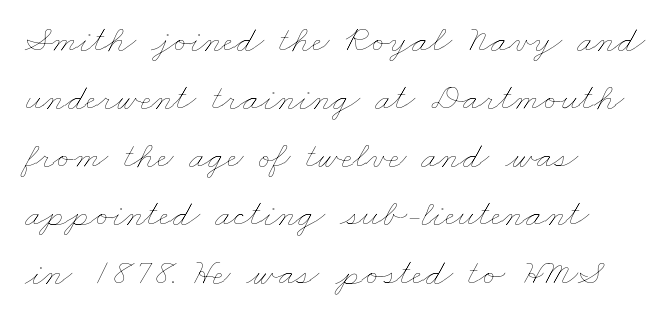
Varying glyph widths throughout — classic text-font behaviour. Words float on clear page, feet unadorned. The rendering keeps characters at their native spacing. The rag falls on the right side of this text block. This is not heavy type; no bold has been used.
